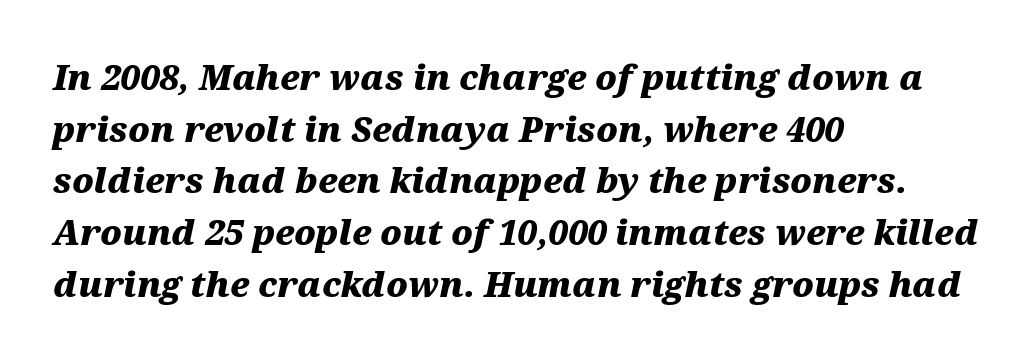
Q: Is the text bold? A: Yes.
Q: Is the text italic (slanted)? A: Yes, it leans right by about 12 degrees.
Q: Is the text underlined? A: No.
Q: How is the paragraph aligned? A: Left-aligned.
Q: Is the spacing between letters normal or unusually wide? A: Normal.
Q: Is the spacing between lines tight, normal or loose? A: Normal.
Q: Width (condensed, normal, or wide)? A: Wide.
Q: Stroke contrast? A: Medium.
Q: x-height? A: Medium.
Q: Monospaced? A: No.
